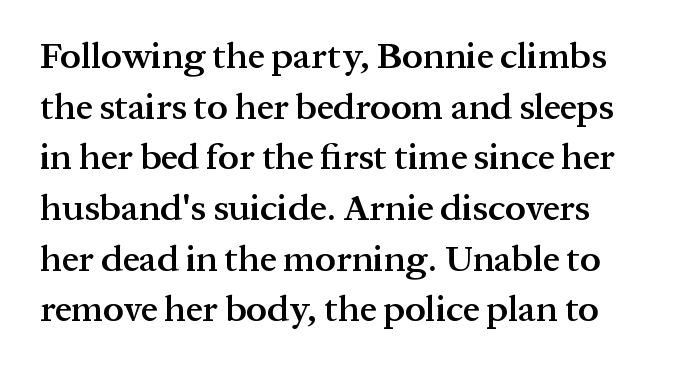
Do the characters align in a grid? No, the font is proportional. Typographic density is moderately raised because the face is semibold. Do the letters lean? They stand straight. Descender tails drop into unmarked territory. Look at the tracking — it's just the regular setting, nothing added.
